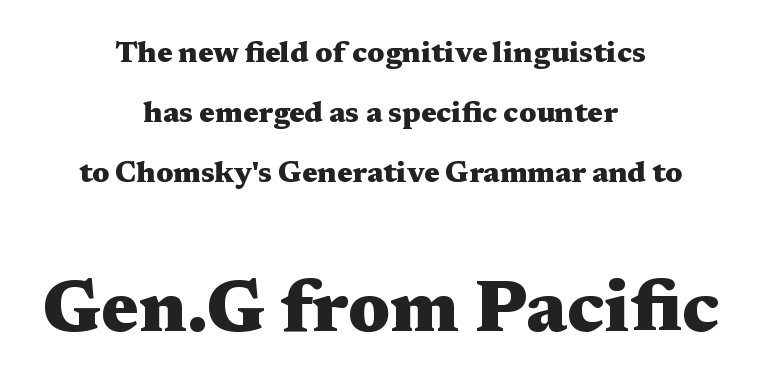
{"serif": "yes", "italic": "no", "bold": "yes", "weight": "heavy", "width": "wide", "stroke_contrast": "medium", "x_height": "medium", "monospaced": "no", "underline": "no", "align": "center", "line_spacing": "loose", "line_spacing_ratio": 2.07, "letter_spacing": "normal", "letter_spacing_em": 0.0, "larger_block": "second", "size_ratio": 2.48, "glyph_px": 72}
